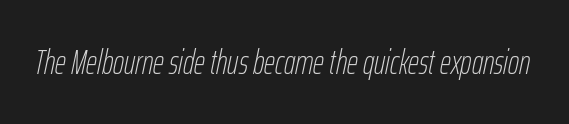
{"italic": "yes", "lean": "right", "slant_degrees": 12, "bold": "no", "weight": "thin", "width": "condensed", "stroke_contrast": "low", "x_height": "medium", "monospaced": "no", "underline": "no", "letter_spacing": "normal", "letter_spacing_em": 0.0, "glyph_px": 34}
